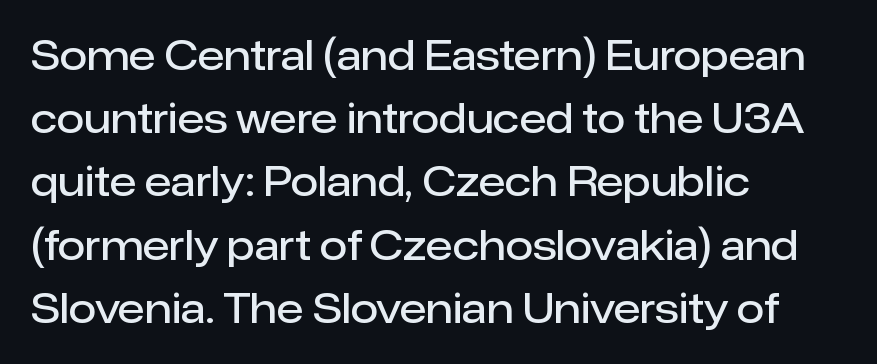
{"serif": "no", "italic": "no", "bold": "semi", "weight": "semibold", "width": "normal", "stroke_contrast": "low", "x_height": "medium", "monospaced": "no", "underline": "no", "align": "left", "line_spacing": "normal", "line_spacing_ratio": 1.58, "letter_spacing": "normal", "letter_spacing_em": 0.0, "glyph_px": 40}
